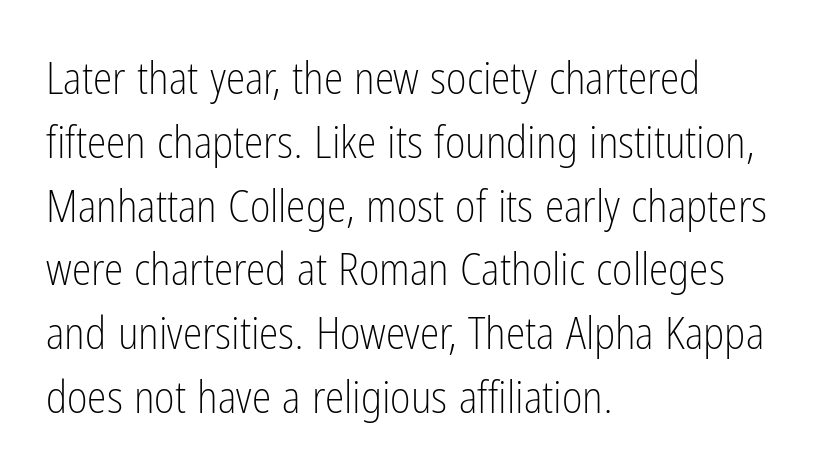
Q: Is the text bold? A: No.
Q: Is the text italic (slanted)? A: No, it is upright.
Q: Is the typeface a serif or a sans-serif typeface? A: Sans-serif.
Q: Is the text underlined? A: No.
Q: How is the paragraph aligned? A: Left-aligned.
Q: Is the spacing between letters normal or unusually wide? A: Normal.
Q: Is the spacing between lines tight, normal or loose? A: Normal.
Q: Width (condensed, normal, or wide)? A: Condensed.
Q: Stroke contrast? A: Low.
Q: x-height? A: Medium.
Q: Monospaced? A: No.
